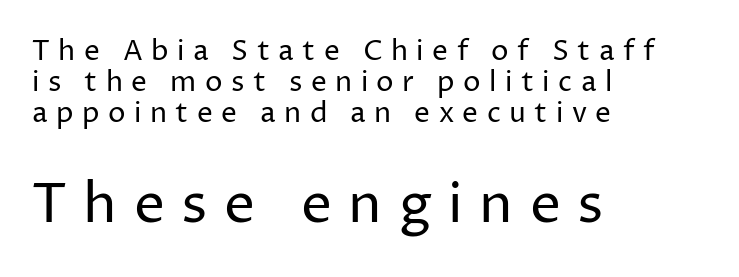
Weight: in the light-to-regular range. Anything drawn beneath the words? Only blank space. This sample has the flowing, uneven cadence of proportional lettering. Which chunk is bigger? The second one — the bottom block dwarfs the top.
